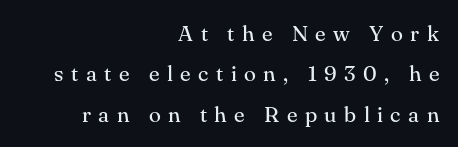
The lines are quadded right. The passage shown has open, widely tracked lettering throughout. Any mark beneath the type? The region is blank. If you drew a line through each stem, it would be perfectly vertical. The weight tops out at a normal text grade.
